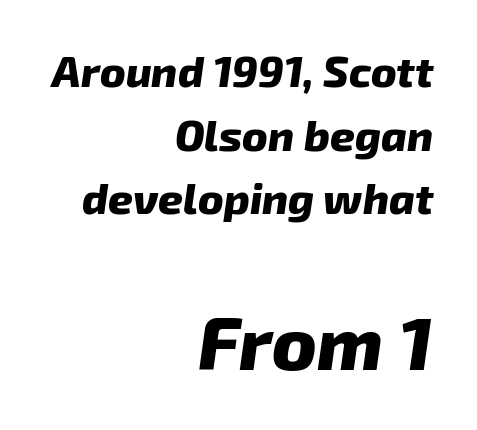
Q: Is the text bold? A: Yes.
Q: Is the text italic (slanted)? A: Yes, it leans right by about 8 degrees.
Q: Is the text underlined? A: No.
Q: How is the paragraph aligned? A: Right-aligned.
Q: Is the spacing between letters normal or unusually wide? A: Normal.
Q: Is the spacing between lines tight, normal or loose? A: Normal.
Q: Which block of text is set in a larger size, the first (top) or the second (bottom)? A: The second (bottom) one.
Q: Width (condensed, normal, or wide)? A: Normal.
Q: Stroke contrast? A: Low.
Q: x-height? A: Medium.
Q: Monospaced? A: No.
